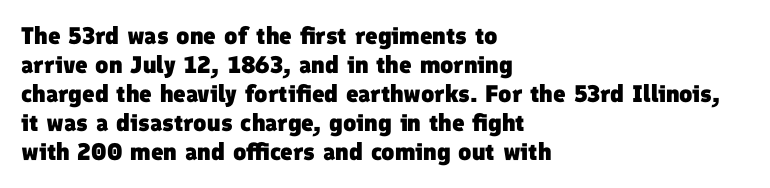
The image shows 24 px bold type; set left-aligned, line spacing 1.21x, normal letter spacing, not underlined.
